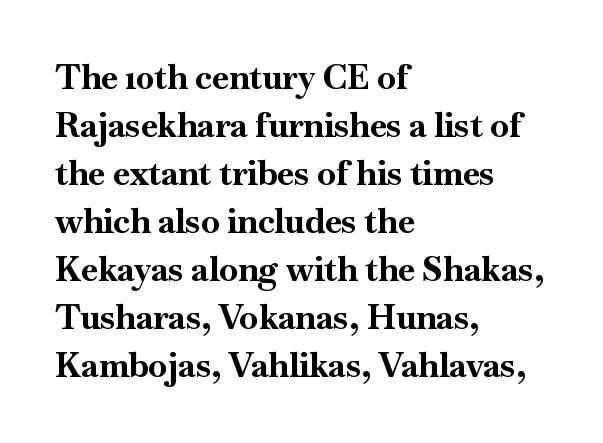
The image shows 34 px bold serif type, upright; set left-aligned, normal line spacing (1.41x), normal letter spacing, not underlined; high stroke contrast and a small x-height.
